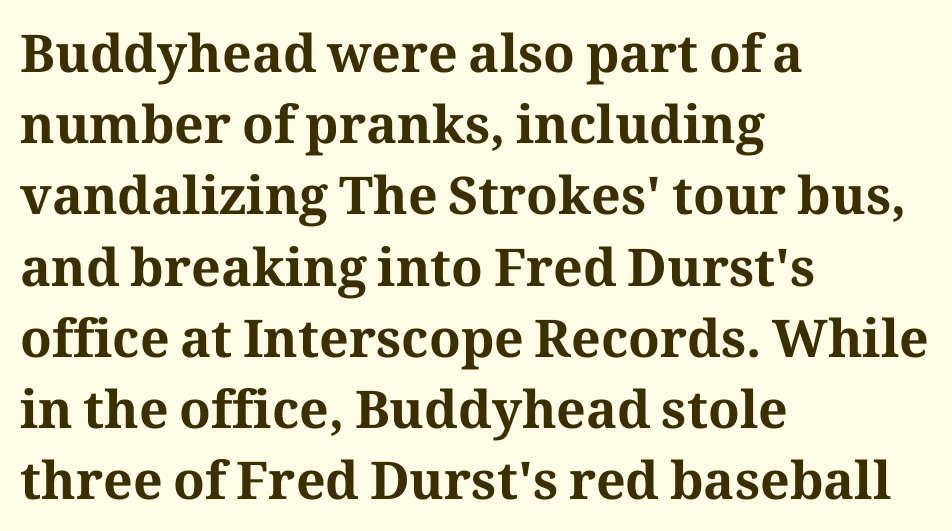
The image shows 52 px bold serif type, upright; set left-aligned, normal line spacing (1.37x), normal letter spacing, not underlined; medium stroke contrast and a medium x-height.
